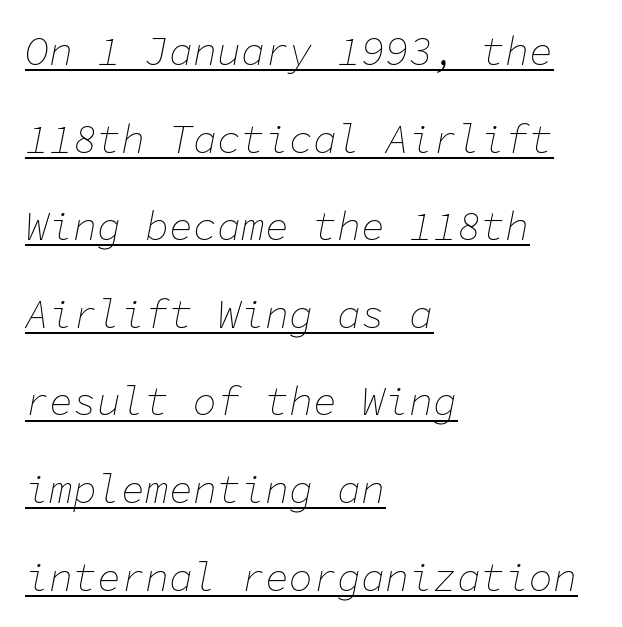
The image shows 40 px thin type, italic (leaning right), monospaced; set left-aligned, loose line spacing (2.19x), normal letter spacing, underlined; low stroke contrast and a medium x-height.
